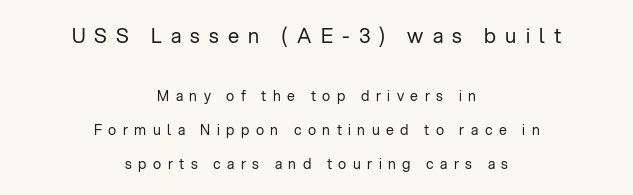
{"italic": "no", "bold": "no", "underline": "no", "align": "center", "line_spacing": "loose", "line_spacing_ratio": 2.41, "letter_spacing": "wide", "letter_spacing_em": 0.46, "larger_block": "first", "size_ratio": 1.43, "glyph_px": 20}
